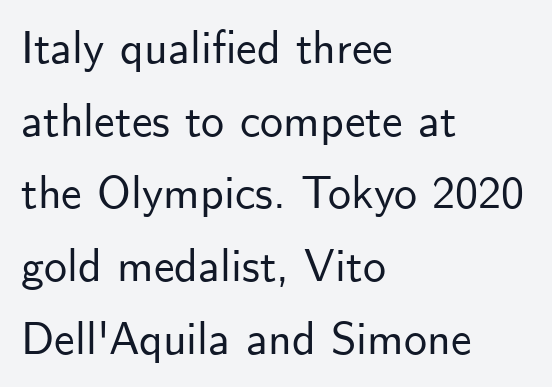
Q: Is the text italic (slanted)? A: No, it is upright.
Q: Is the typeface a serif or a sans-serif typeface? A: Sans-serif.
Q: Is the text underlined? A: No.
Q: How is the paragraph aligned? A: Left-aligned.
Q: Is the spacing between letters normal or unusually wide? A: Normal.
Q: Is the spacing between lines tight, normal or loose? A: Normal.
Q: Width (condensed, normal, or wide)? A: Normal.
Q: Stroke contrast? A: Low.
Q: x-height? A: Small.
Q: Monospaced? A: No.
